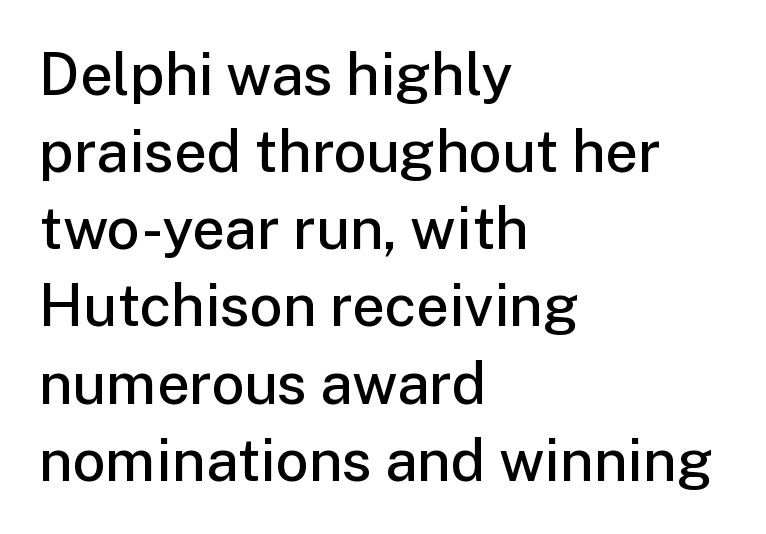
The strip under each line holds only bare page. The font family rendered here belongs to the sans-serif group. Posture: upright roman. Each letter keeps its own natural width here, so spacing adapts to shape. Stems and bowls a touch heavier than normal — semibold. A typesetter would call this leading conventional body-copy spacing.
